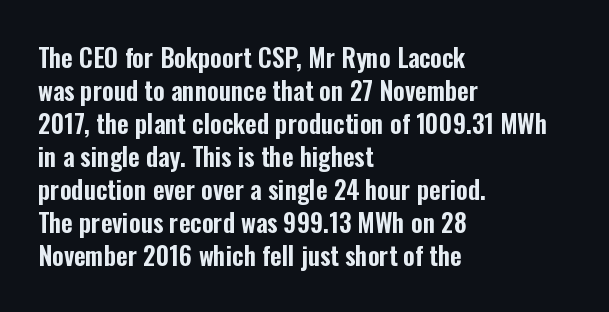
Every row of glyphs begins at an identical x-position on the left. Words appear dense and cohesive because spacing is normal. Unlike italic type, these characters show no tilt at all. Vertical spacing — default. Check under the words: just untouched page.
